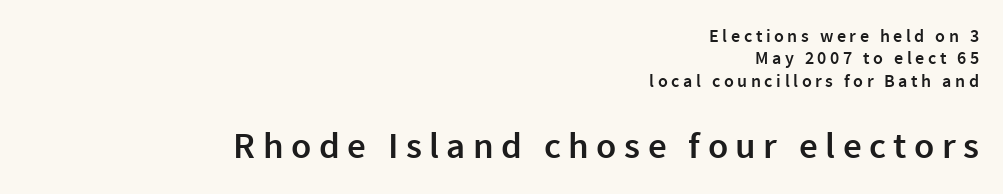
Q: Is the text bold? A: Semi-bold.
Q: Is the text italic (slanted)? A: No, it is upright.
Q: Is the typeface a serif or a sans-serif typeface? A: Sans-serif.
Q: Is the text underlined? A: No.
Q: How is the paragraph aligned? A: Right-aligned.
Q: Is the spacing between letters normal or unusually wide? A: Unusually wide.
Q: Is the spacing between lines tight, normal or loose? A: Normal.
Q: Which block of text is set in a larger size, the first (top) or the second (bottom)? A: The second (bottom) one.
Q: Width (condensed, normal, or wide)? A: Normal.
Q: x-height? A: Medium.
Q: Monospaced? A: No.
